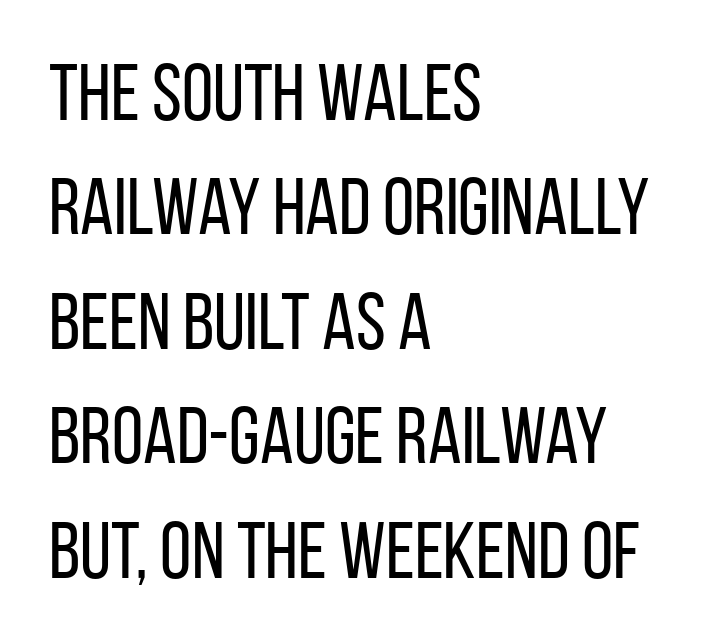
Between one letter and the next there's only the usual sliver of space. A normal amount of white space separates one row of letters from the next. A typesetter would call this proportional, since set widths differ per character. You can tell it's not italic because the verticals are truly vertical. Which margin do the lines hug? The left one — the right edge is uneven. To sum up the face: it is a sans, with no serifs.
